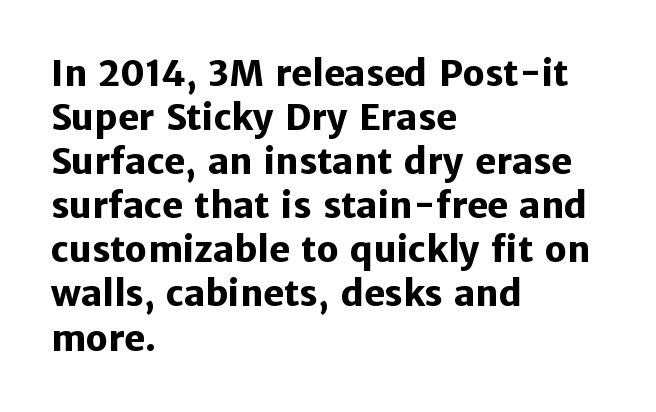
The image shows 35 px heavy sans-serif type, upright; set left-aligned, normal line spacing (1.26x), normal letter spacing, not underlined; low stroke contrast and a medium x-height.
